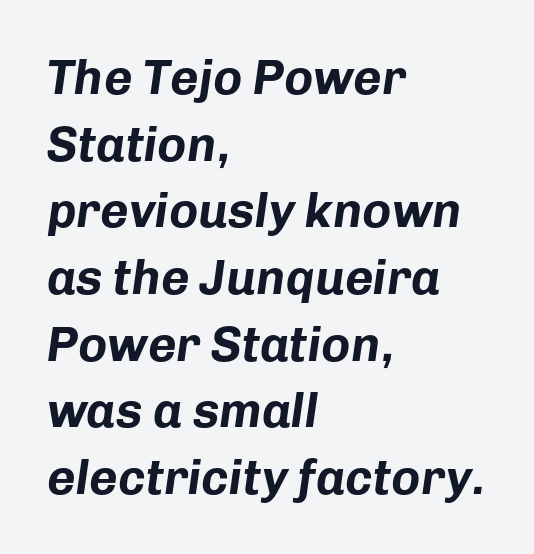
{"italic": "yes", "lean": "right", "slant_degrees": 8, "bold": "yes", "weight": "bold", "width": "normal", "stroke_contrast": "low", "x_height": "medium", "monospaced": "no", "underline": "no", "align": "left", "line_spacing": "normal", "line_spacing_ratio": 1.36, "letter_spacing": "normal", "letter_spacing_em": 0.0, "glyph_px": 49}
